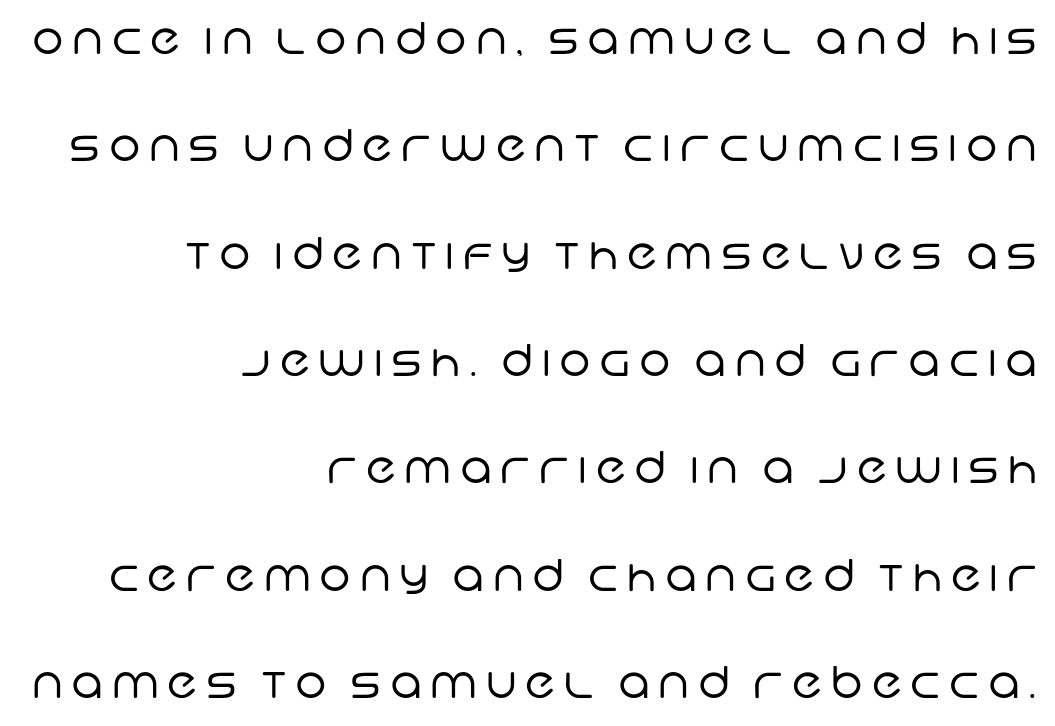
Any mark beneath the type? The region is blank. Horizontal bands of white between lines are thick stripes. Is this a fixed-width face? No — the glyphs have proportional, varying widths. All the whitespace from short lines collects on the left. Here the glyphs are tracked loosely, breaking word shapes into spaced letters.
